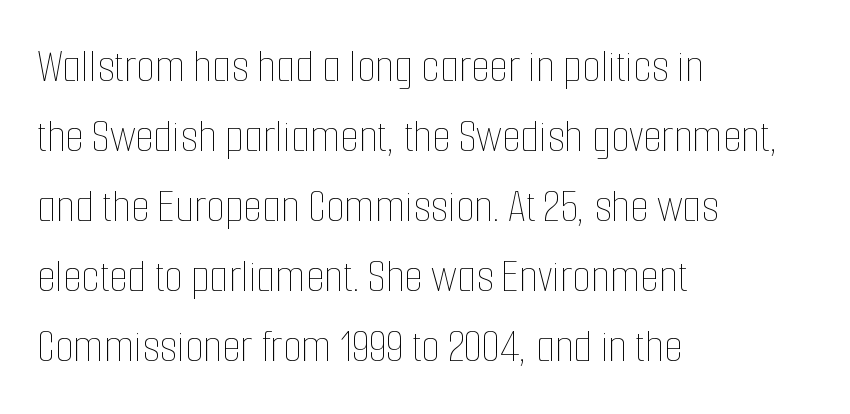
{"italic": "no", "bold": "no", "weight": "thin", "width": "condensed", "stroke_contrast": "low", "x_height": "medium", "monospaced": "no", "underline": "no", "align": "left", "line_spacing": "normal", "line_spacing_ratio": 1.46, "letter_spacing": "normal", "letter_spacing_em": 0.0, "glyph_px": 48}
